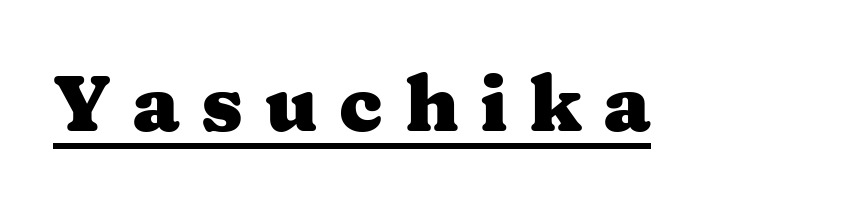
The image shows 79 px heavy, wide serif type, upright; set unusually wide letter spacing (+0.27 em), underlined; medium stroke contrast and a medium x-height.
